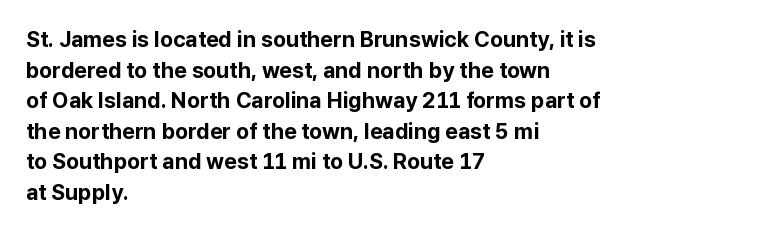
{"italic": "no", "bold": "yes", "underline": "no", "align": "left", "line_spacing": "normal", "line_spacing_ratio": 1.39, "letter_spacing": "normal", "letter_spacing_em": 0.0, "glyph_px": 22}
